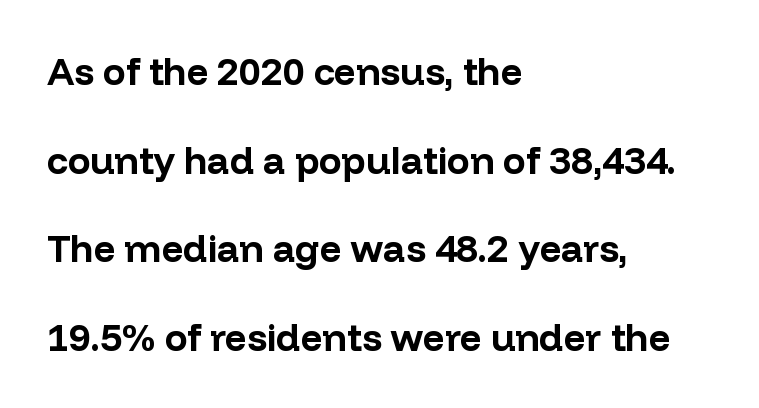
Q: Is the text bold? A: Yes.
Q: Is the text italic (slanted)? A: No, it is upright.
Q: Is the typeface a serif or a sans-serif typeface? A: Sans-serif.
Q: Is the text underlined? A: No.
Q: How is the paragraph aligned? A: Left-aligned.
Q: Is the spacing between letters normal or unusually wide? A: Normal.
Q: Is the spacing between lines tight, normal or loose? A: Loose.
Q: Width (condensed, normal, or wide)? A: Normal.
Q: Stroke contrast? A: Low.
Q: x-height? A: Medium.
Q: Monospaced? A: No.
